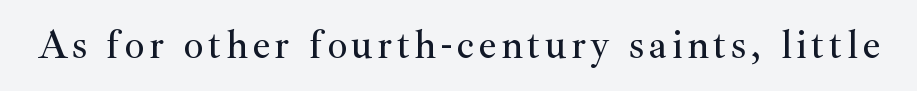
Q: Is the text italic (slanted)? A: No, it is upright.
Q: Is the typeface a serif or a sans-serif typeface? A: Serif.
Q: Is the text underlined? A: No.
Q: Width (condensed, normal, or wide)? A: Normal.
Q: Stroke contrast? A: Medium.
Q: x-height? A: Small.
Q: Monospaced? A: No.
